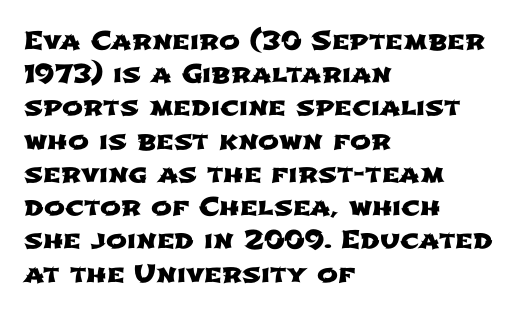
The image shows 25 px text type; set left-aligned, normal line spacing (1.33x), normal letter spacing, not underlined.
